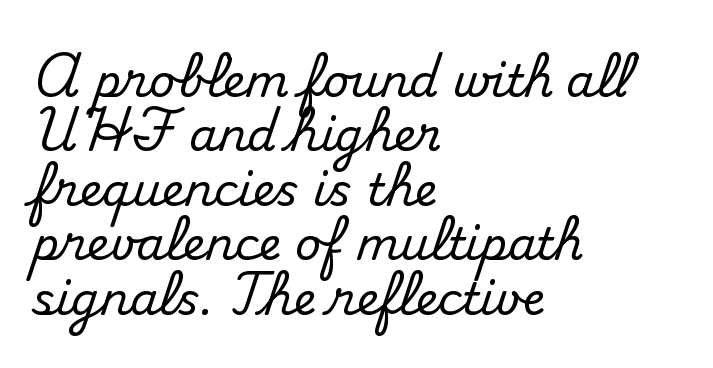
These lines keep a tight, regular rhythm from letter to letter. Unmarked baselines from the first word to the last. Character widths vary here, with narrow letters taking less room than wide ones. Little horizontal feet cap the strokes, marking this as serif type. This sample is left-justified, so line endings fall wherever the words run out.
